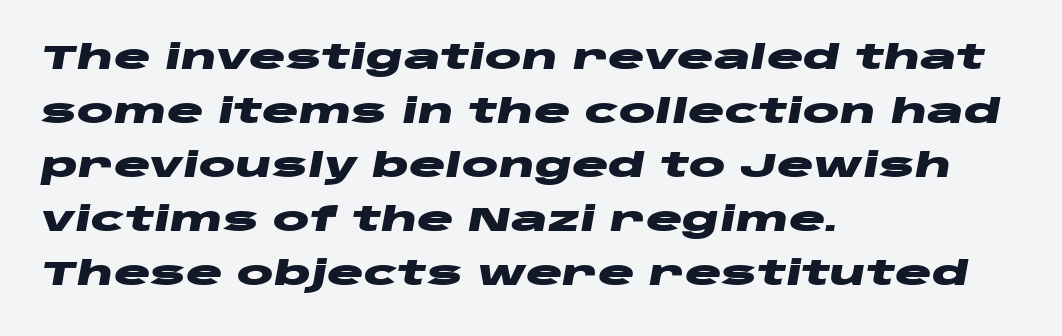
Q: Is the text bold? A: Yes.
Q: Is the text italic (slanted)? A: Yes, it leans right by about 10 degrees.
Q: Is the text underlined? A: No.
Q: How is the paragraph aligned? A: Left-aligned.
Q: Is the spacing between letters normal or unusually wide? A: Normal.
Q: Is the spacing between lines tight, normal or loose? A: Normal.
Q: Width (condensed, normal, or wide)? A: Wide.
Q: Stroke contrast? A: Low.
Q: x-height? A: Large.
Q: Monospaced? A: No.
